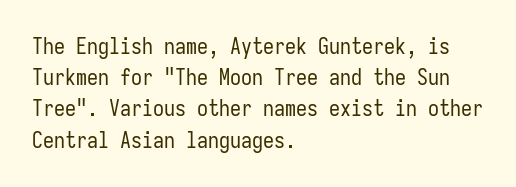
Every row of glyphs begins at an identical x-position on the left. The typesetting does not lean heavy: it is not bold. One glance says typical: line gaps are just what's usual. Underlining? Definitely not there.
